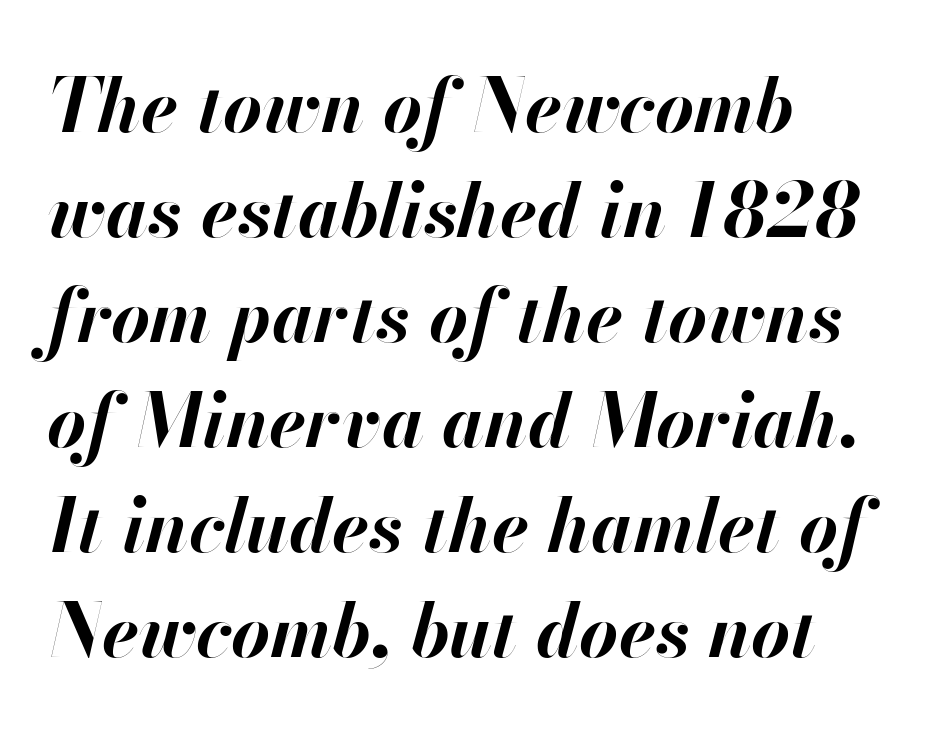
This is heavy type, rendered in bold. Descenders are the only things crossing below the line. Looks like regular typesetting: each glyph gets only the width it needs. Which margin do the lines hug? The left one — the right edge is uneven.
